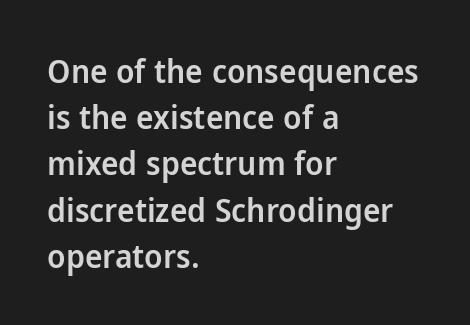
Every letter is mildly thick-stroked: semibold rather than bold. Does extra space separate the letters? No, they use regular spacing. Designer's note — italics off, roman on. Vertical spacing — default. Plain, unruled lines of type.
